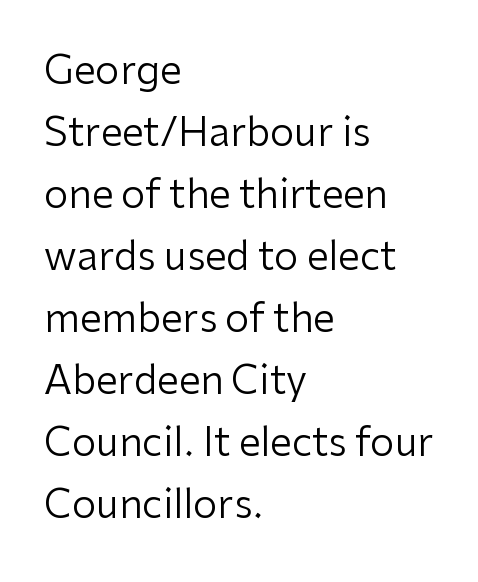
The image shows 39 px regular-weight sans-serif type, upright; set left-aligned, normal line spacing (1.59x), normal letter spacing, not underlined; low stroke contrast and a medium x-height.
